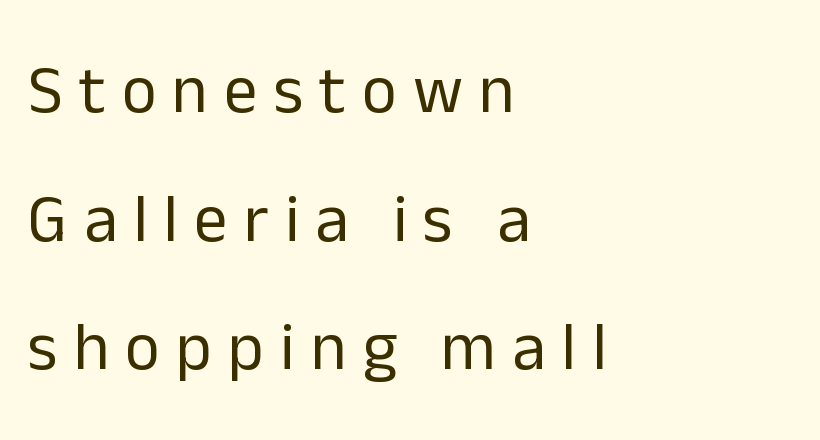
Q: Is the text bold? A: No.
Q: Is the text italic (slanted)? A: No, it is upright.
Q: Is the typeface a serif or a sans-serif typeface? A: Sans-serif.
Q: Is the text underlined? A: No.
Q: How is the paragraph aligned? A: Left-aligned.
Q: Is the spacing between letters normal or unusually wide? A: Unusually wide.
Q: Is the spacing between lines tight, normal or loose? A: Loose.
Q: Width (condensed, normal, or wide)? A: Normal.
Q: Stroke contrast? A: Low.
Q: x-height? A: Medium.
Q: Monospaced? A: No.
